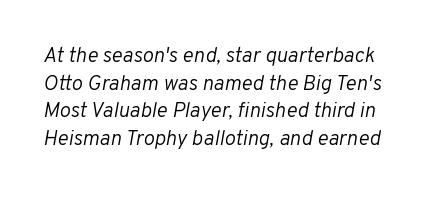
Q: Is the text bold? A: No.
Q: Is the text italic (slanted)? A: Yes, it leans right by about 10 degrees.
Q: Is the text underlined? A: No.
Q: Is the spacing between letters normal or unusually wide? A: Normal.
Q: Is the spacing between lines tight, normal or loose? A: Normal.
